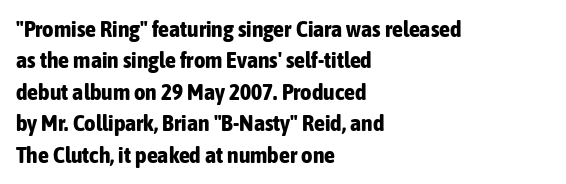
{"italic": "no", "bold": "yes", "underline": "no", "align": "left", "line_spacing": "normal", "line_spacing_ratio": 1.43, "letter_spacing": "normal", "letter_spacing_em": 0.0, "glyph_px": 22}
